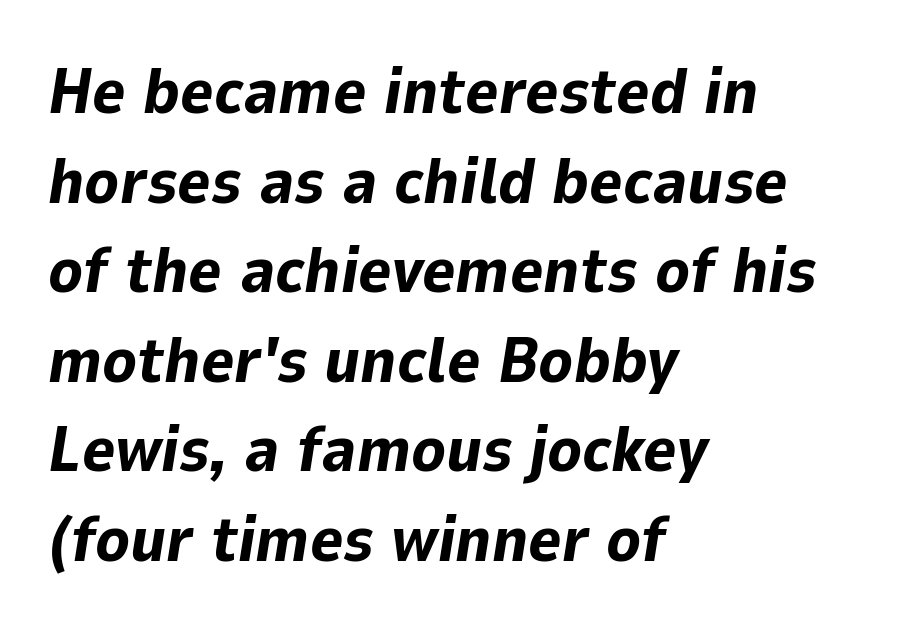
Bold? Absolutely — the strokes are thick and heavy. Leading matches the norm, producing a regular column. If you drew a ruler down the left edge, every line would touch it. A bare baseline throughout the passage. In terms of posture, this sample is oblique.
